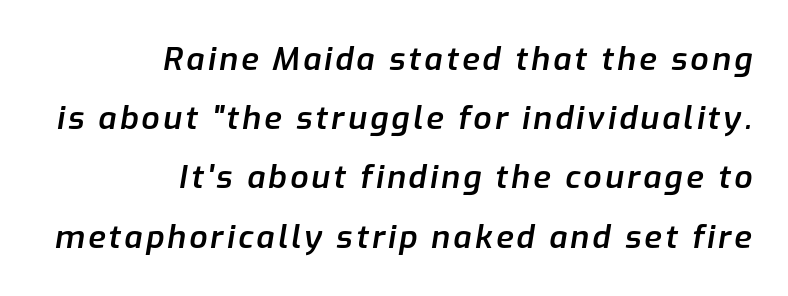
The glyphs look as if they've been sheared to an angle. The passage shown is typed in a proportional face where columns would drift. I'd describe the lettering as semibold — firm but not a full bold. Alignment: flush right. The specimen omits any rule beneath the text block's lines.
